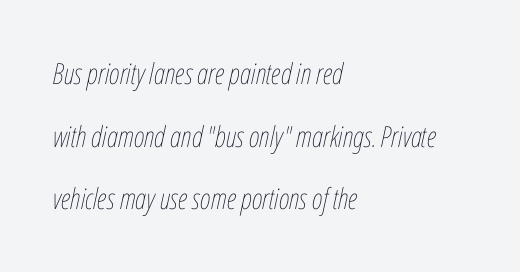
The image shows 29 px thin, condensed type, italic (leaning right); set left-aligned, loose line spacing (2.16x), normal letter spacing, not underlined; low stroke contrast and a medium x-height.
